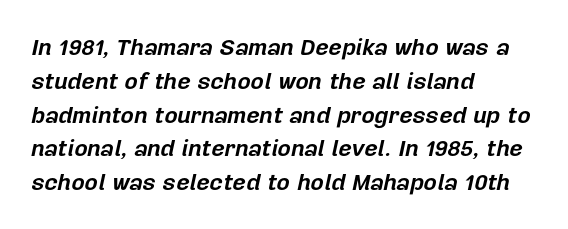
Every letter is thick-stroked: bold, no question. Rule under the text: the space is simply empty. Line spacing here is normal. The paragraph has a hard left edge and a soft right edge.
